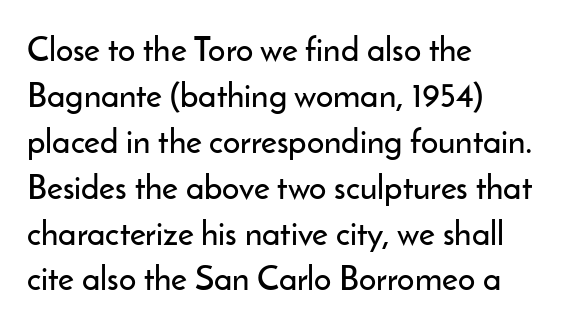
The image shows 34 px sans-serif type, upright; set left-aligned, normal line spacing (1.35x), normal letter spacing, not underlined; low stroke contrast and a small x-height.
